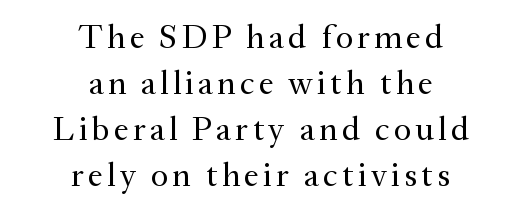
The image shows 34 px regular-weight serif type, upright; set centered, normal line spacing (1.35x), not underlined; medium stroke contrast and a small x-height.
